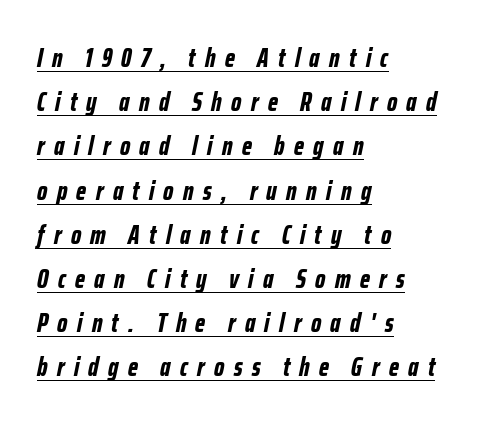
{"italic": "yes", "lean": "right", "slant_degrees": 12, "bold": "yes", "underline": "yes", "align": "left", "line_spacing": "normal", "line_spacing_ratio": 1.7, "letter_spacing": "wide", "letter_spacing_em": 0.36, "glyph_px": 26}
